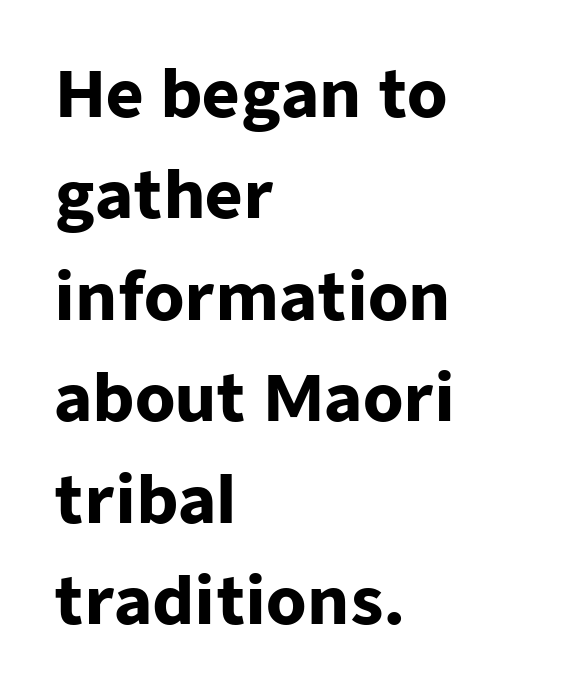
The image shows 65 px heavy sans-serif type, upright; set left-aligned, normal line spacing (1.56x), normal letter spacing, not underlined; low stroke contrast and a medium x-height.
